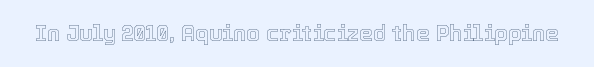
Tall strokes in this sample are plumb rather than angled. Short note: letters normally spaced. Lines of text with bare space underneath.
